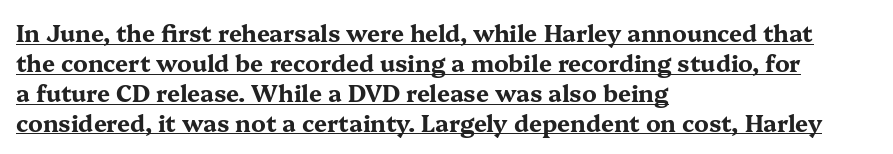
Q: Is the text bold? A: Yes.
Q: Is the text italic (slanted)? A: No, it is upright.
Q: Is the text underlined? A: Yes.
Q: How is the paragraph aligned? A: Left-aligned.
Q: Is the spacing between letters normal or unusually wide? A: Normal.
Q: Is the spacing between lines tight, normal or loose? A: Normal.
